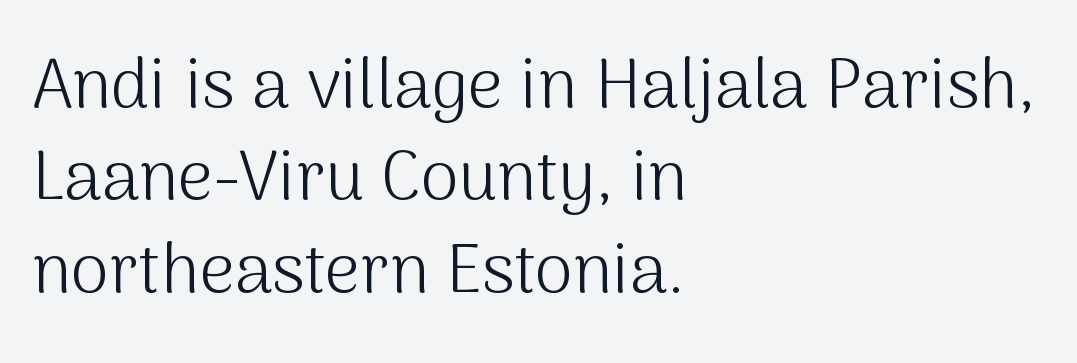
The image shows 69 px light sans-serif type, upright; set left-aligned, normal line spacing (1.34x), normal letter spacing, not underlined; medium stroke contrast and a medium x-height.
